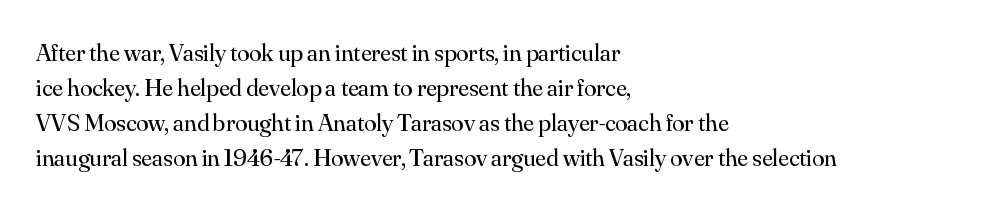
{"italic": "no", "bold": "no", "underline": "no", "align": "left", "line_spacing": "normal", "line_spacing_ratio": 1.4, "letter_spacing": "normal", "letter_spacing_em": 0.0, "glyph_px": 25}
